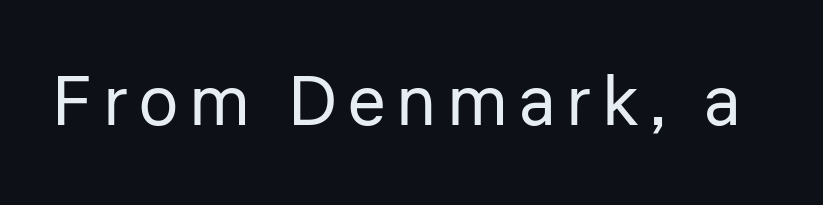
Q: Is the text bold? A: No.
Q: Is the text italic (slanted)? A: No, it is upright.
Q: Is the typeface a serif or a sans-serif typeface? A: Sans-serif.
Q: Is the text underlined? A: No.
Q: Width (condensed, normal, or wide)? A: Normal.
Q: Stroke contrast? A: Low.
Q: x-height? A: Medium.
Q: Monospaced? A: No.
